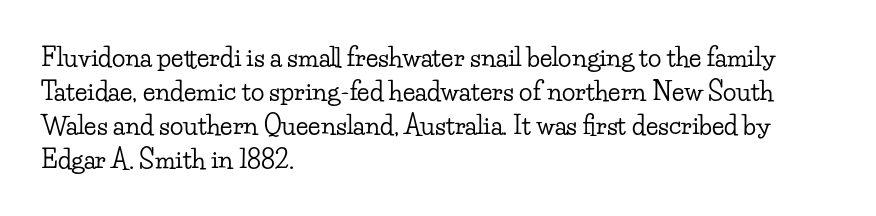
{"italic": "no", "underline": "no", "align": "left", "line_spacing": "normal", "line_spacing_ratio": 1.36, "letter_spacing": "normal", "letter_spacing_em": 0.0, "glyph_px": 25}
